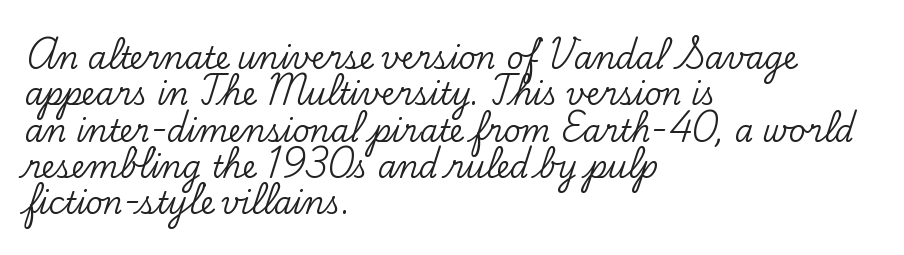
The image shows 30 px serif type; set left-aligned, line spacing 1.21x, normal letter spacing, not underlined; low stroke contrast and a small x-height.
